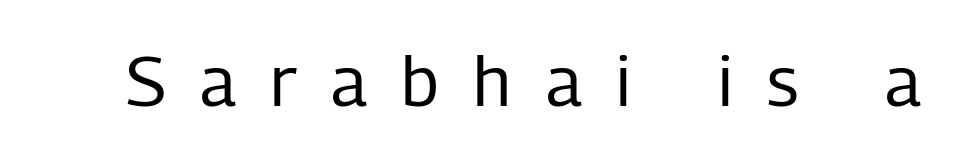
Unmarked baselines from the first word to the last. A typesetter would call this heavily tracked-out type. Do the characters align in a grid? No, the font is proportional. Is the stroke heavy? The answer is a plain regular-or-lighter.
